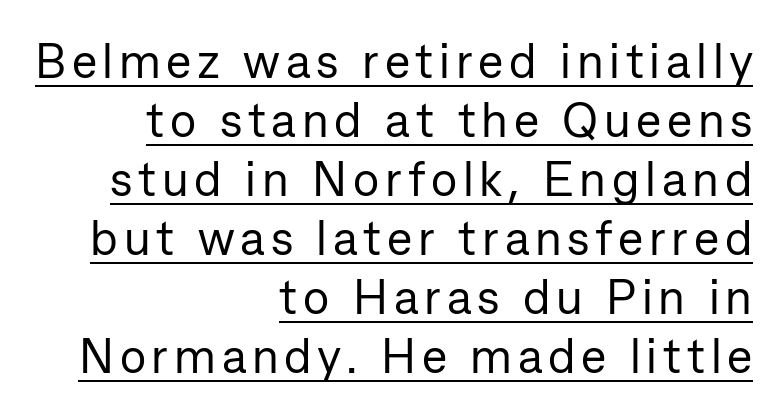
The image shows 48 px regular-weight sans-serif type, upright; set right-aligned, line spacing 1.23x, underlined; low stroke contrast and a medium x-height.
